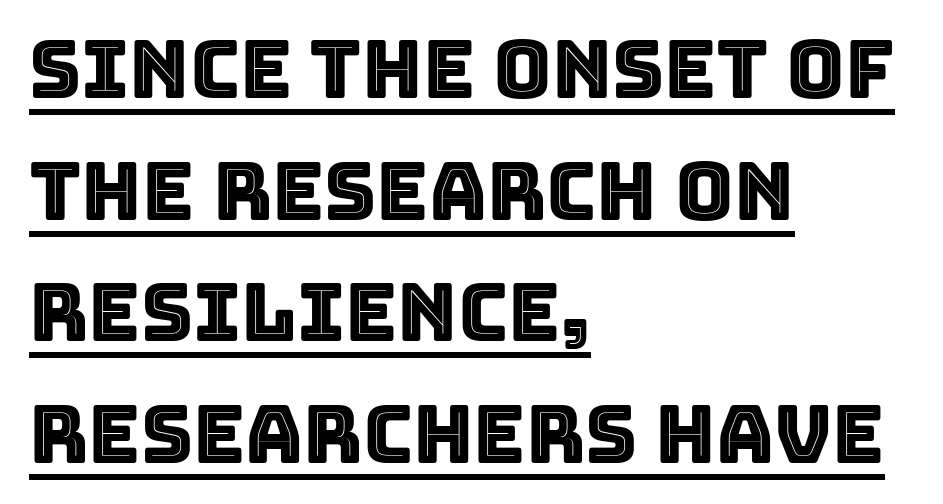
Q: Is the text italic (slanted)? A: No, it is upright.
Q: Is the text underlined? A: Yes.
Q: How is the paragraph aligned? A: Left-aligned.
Q: Is the spacing between letters normal or unusually wide? A: Normal.
Q: Is the spacing between lines tight, normal or loose? A: Normal.
Q: Width (condensed, normal, or wide)? A: Normal.
Q: x-height? A: Large.
Q: Monospaced? A: No.
